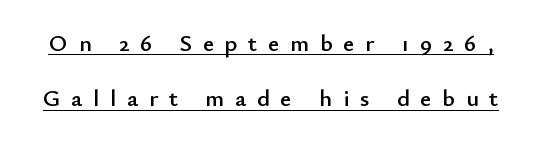
Q: Is the text italic (slanted)? A: No, it is upright.
Q: Is the text underlined? A: Yes.
Q: Is the spacing between letters normal or unusually wide? A: Unusually wide.
Q: Is the spacing between lines tight, normal or loose? A: Loose.
